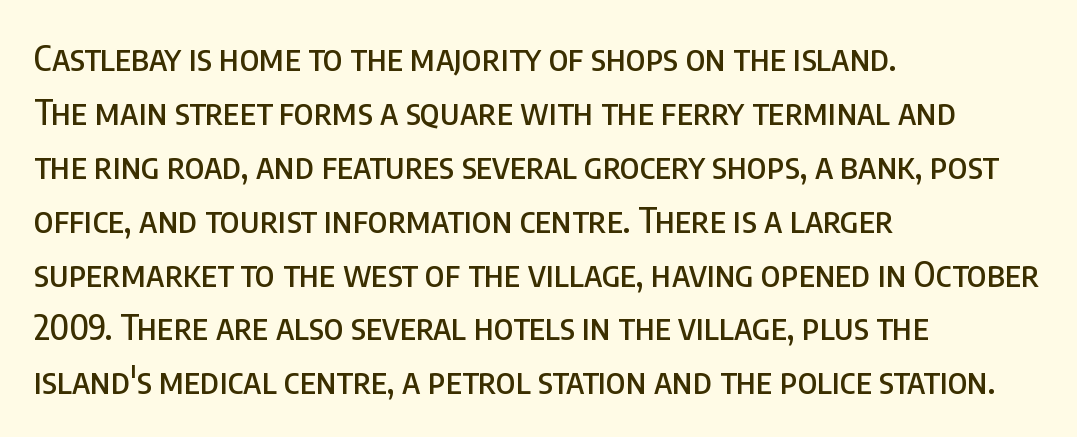
{"serif": "no", "italic": "no", "width": "condensed", "stroke_contrast": "low", "x_height": "large", "monospaced": "no", "underline": "no", "align": "left", "line_spacing": "normal", "line_spacing_ratio": 1.54, "letter_spacing": "normal", "letter_spacing_em": 0.0, "glyph_px": 35}
